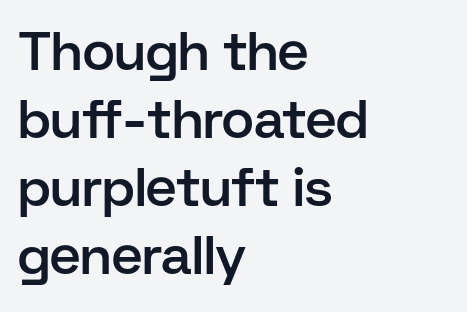
{"serif": "no", "italic": "no", "bold": "semi", "weight": "semibold", "width": "normal", "stroke_contrast": "low", "x_height": "medium", "monospaced": "no", "underline": "no", "align": "left", "line_spacing": "normal", "line_spacing_ratio": 1.26, "letter_spacing": "normal", "letter_spacing_em": 0.0, "glyph_px": 54}
